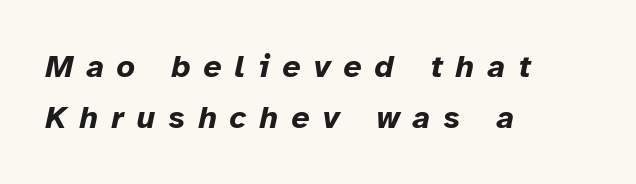
Q: Is the text bold? A: Yes.
Q: Is the text italic (slanted)? A: Yes, it leans right by about 12 degrees.
Q: Is the text underlined? A: No.
Q: How is the paragraph aligned? A: Left-aligned.
Q: Is the spacing between letters normal or unusually wide? A: Unusually wide.
Q: Is the spacing between lines tight, normal or loose? A: Normal.
Q: Width (condensed, normal, or wide)? A: Normal.
Q: Stroke contrast? A: Low.
Q: x-height? A: Medium.
Q: Monospaced? A: No.
